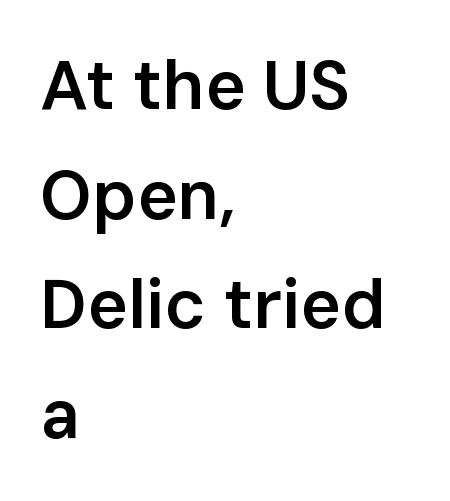
A student would call this left alignment; a typographer would say flush left, rag right. Interline gaps are of average width in this sample. The letters are semibold — heavier than regular but short of a full bold. Observe the ordinary spacing: letters are neighbours, not strangers. Each letter's strokes conclude bluntly, with no projecting serifs. This is roman type, the default non-slanted kind.
